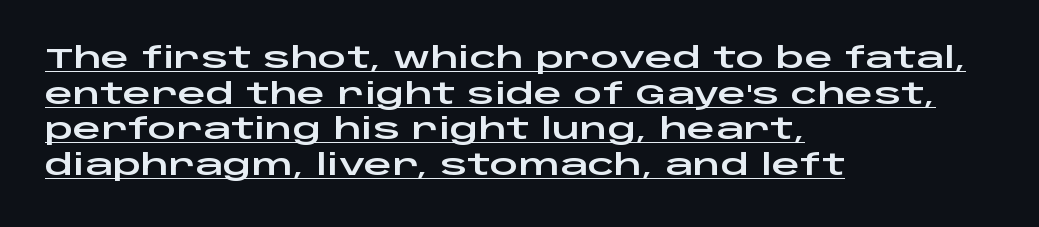
Q: Is the text italic (slanted)? A: No, it is upright.
Q: Is the typeface a serif or a sans-serif typeface? A: Sans-serif.
Q: Is the text underlined? A: Yes.
Q: How is the paragraph aligned? A: Left-aligned.
Q: Is the spacing between letters normal or unusually wide? A: Normal.
Q: Is the spacing between lines tight, normal or loose? A: Normal.
Q: Width (condensed, normal, or wide)? A: Wide.
Q: Stroke contrast? A: Low.
Q: x-height? A: Large.
Q: Monospaced? A: No.
